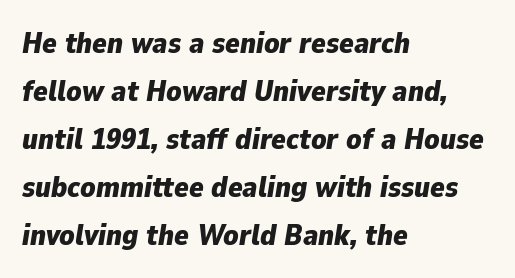
Q: Is the text bold? A: Yes.
Q: Is the text italic (slanted)? A: Yes, it leans right by about 9 degrees.
Q: Is the text underlined? A: No.
Q: How is the paragraph aligned? A: Left-aligned.
Q: Is the spacing between letters normal or unusually wide? A: Normal.
Q: Is the spacing between lines tight, normal or loose? A: Normal.
Q: Width (condensed, normal, or wide)? A: Normal.
Q: Stroke contrast? A: Low.
Q: x-height? A: Medium.
Q: Monospaced? A: No.
